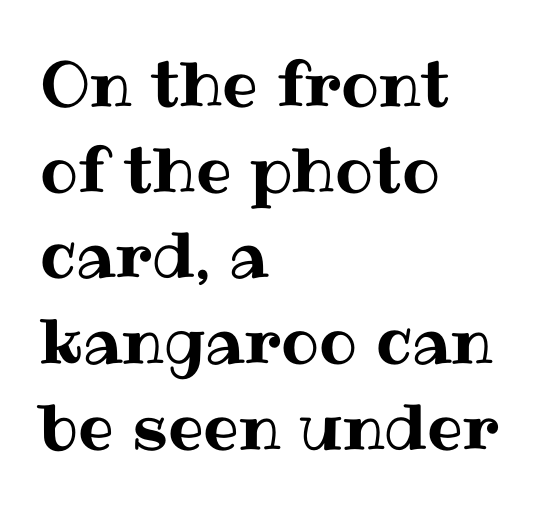
{"italic": "no", "width": "normal", "stroke_contrast": "medium", "x_height": "medium", "monospaced": "no", "underline": "no", "align": "left", "line_spacing": "normal", "line_spacing_ratio": 1.36, "letter_spacing": "normal", "letter_spacing_em": 0.0, "glyph_px": 63}
